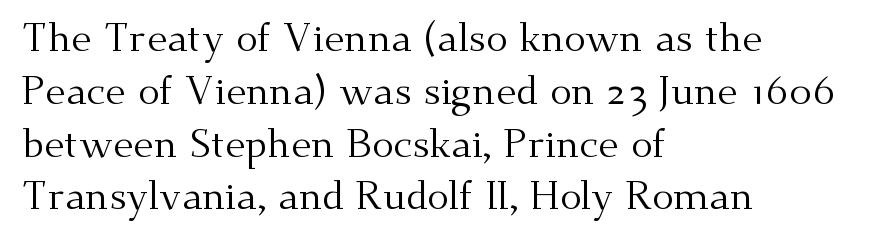
{"serif": "yes", "italic": "no", "bold": "no", "weight": "regular", "width": "normal", "stroke_contrast": "medium", "x_height": "small", "monospaced": "no", "underline": "no", "align": "left", "line_spacing": "normal", "line_spacing_ratio": 1.32, "letter_spacing": "normal", "letter_spacing_em": 0.0, "glyph_px": 40}
